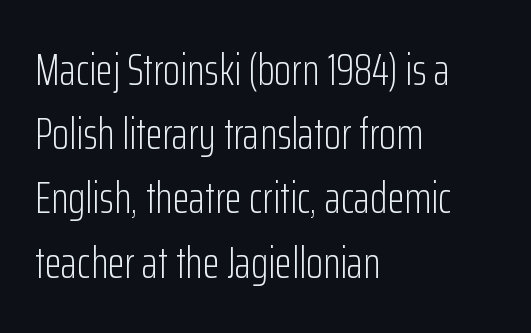
To sum up the face: it is a sans, with no serifs. The horizontal fit of the characters is conventional and even. Character widths vary here, with narrow letters taking less room than wide ones. Does the lettering tilt? It doesn't — this is upright. Visually the block forms a straight wall on the left and a jagged coastline on the right. Caption: face not bold, strokes unweighted.
